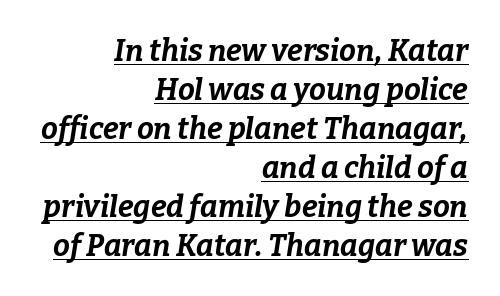
{"italic": "yes", "lean": "right", "slant_degrees": 9, "bold": "yes", "weight": "bold", "width": "normal", "stroke_contrast": "low", "x_height": "medium", "monospaced": "no", "underline": "yes", "align": "right", "line_spacing": "normal", "line_spacing_ratio": 1.3, "letter_spacing": "normal", "letter_spacing_em": 0.0, "glyph_px": 30}
